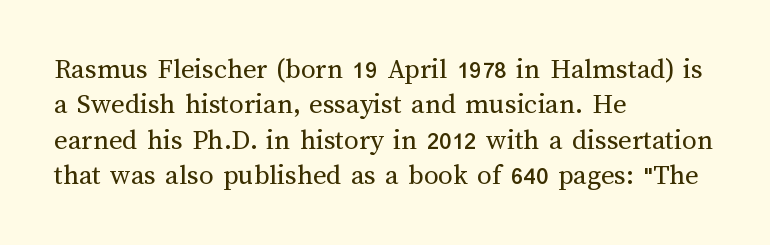
The text block is weighted toward the left margin, trailing off unevenly rightward. How are the letters spaced? Ordinarily, with no added tracking. The face used here is proportionally spaced, like ordinary book or web type. No italicization has been applied; the sample stays upright.
